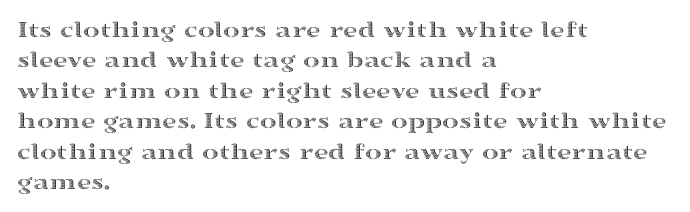
Q: Is the text italic (slanted)? A: No, it is upright.
Q: Is the text underlined? A: No.
Q: How is the paragraph aligned? A: Left-aligned.
Q: Is the spacing between letters normal or unusually wide? A: Normal.
